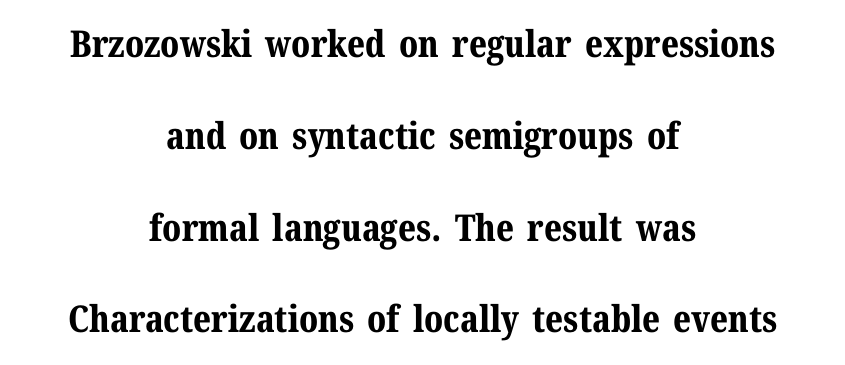
The image shows 37 px bold serif type, upright; set centered, loose line spacing (2.48x), normal letter spacing, not underlined; medium stroke contrast and a medium x-height.
